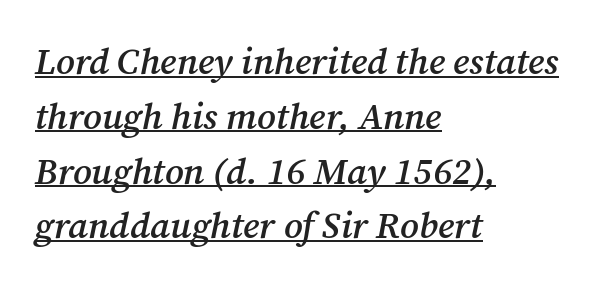
{"serif": "yes", "italic": "yes", "lean": "right", "slant_degrees": 12, "bold": "semi", "weight": "semibold", "width": "normal", "stroke_contrast": "medium", "x_height": "medium", "monospaced": "no", "underline": "yes", "align": "left", "line_spacing": "normal", "line_spacing_ratio": 1.48, "letter_spacing": "normal", "letter_spacing_em": 0.0, "glyph_px": 37}
